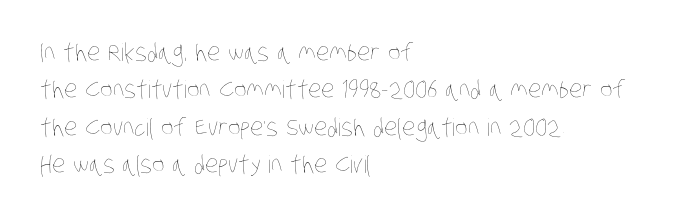
{"bold": "no", "underline": "no", "align": "left", "line_spacing": "normal", "line_spacing_ratio": 1.56, "letter_spacing": "normal", "letter_spacing_em": 0.0, "glyph_px": 24}
